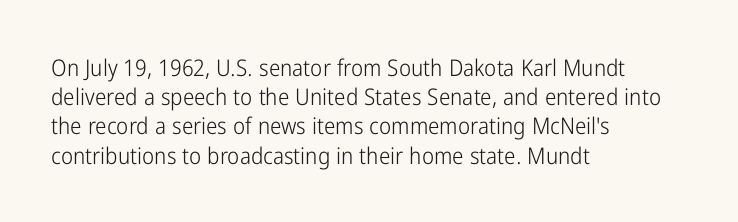
The image shows 23 px text type, upright; set left-aligned, normal line spacing (1.27x), normal letter spacing, not underlined.
